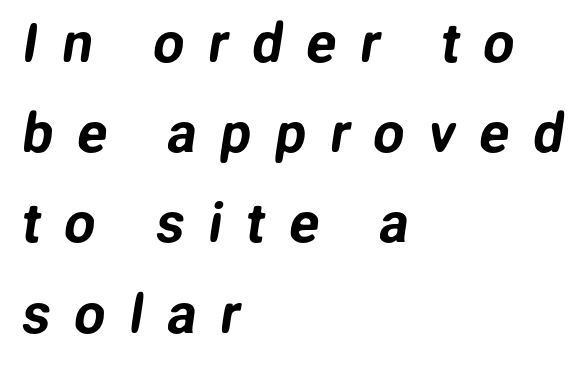
The image shows 55 px sans-serif type; set left-aligned, normal line spacing (1.64x), unusually wide letter spacing (+0.43 em), not underlined; low stroke contrast and a medium x-height.
